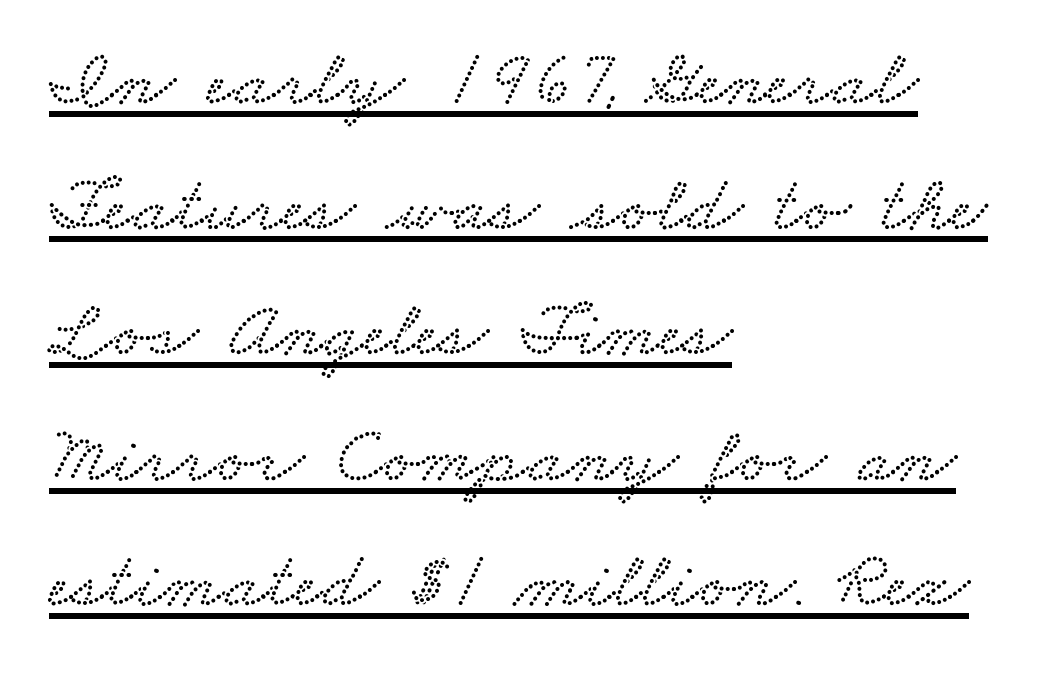
The image shows 79 px wide type; set left-aligned, normal line spacing (1.59x), normal letter spacing, underlined; low stroke contrast and a small x-height.
